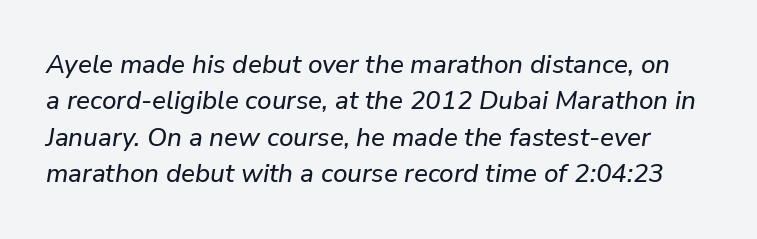
Clear beneath every line of the passage. The space between consecutive lines is moderate. Looking at the ascenders, they clearly lean. Caption: standard tracking, unaltered.
